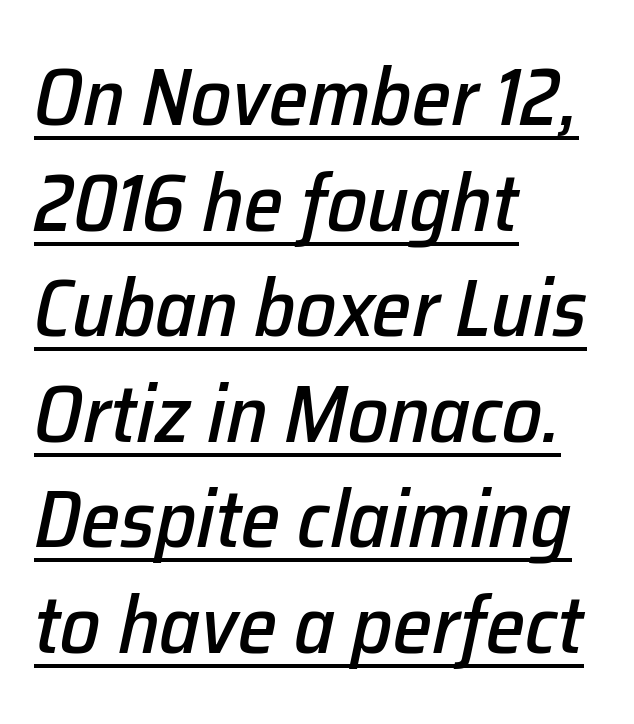
Q: Is the text italic (slanted)? A: Yes, it leans right by about 12 degrees.
Q: Is the text underlined? A: Yes.
Q: How is the paragraph aligned? A: Left-aligned.
Q: Is the spacing between letters normal or unusually wide? A: Normal.
Q: Is the spacing between lines tight, normal or loose? A: Normal.
Q: Width (condensed, normal, or wide)? A: Normal.
Q: Stroke contrast? A: Low.
Q: x-height? A: Medium.
Q: Monospaced? A: No.
